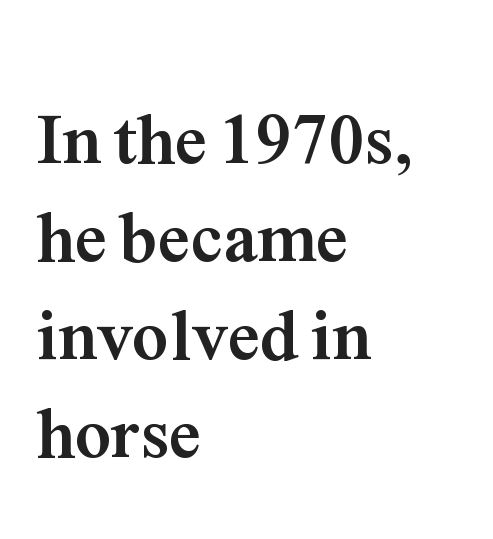
The image shows 72 px semibold serif type, upright; set left-aligned, normal line spacing (1.36x), normal letter spacing, not underlined; medium stroke contrast and a medium x-height.
